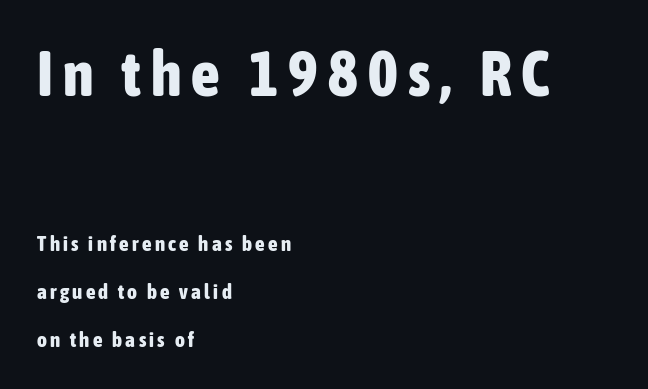
{"serif": "no", "italic": "no", "bold": "yes", "weight": "bold", "width": "condensed", "stroke_contrast": "low", "x_height": "medium", "monospaced": "no", "underline": "no", "align": "left", "line_spacing": "loose", "line_spacing_ratio": 2.28, "larger_block": "first", "size_ratio": 3.0, "glyph_px": 63}
